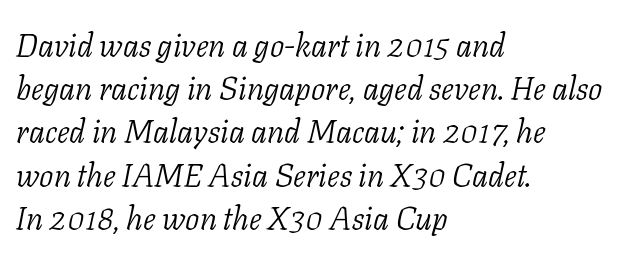
{"serif": "yes", "italic": "yes", "lean": "right", "slant_degrees": 11, "bold": "no", "weight": "light", "width": "normal", "stroke_contrast": "low", "x_height": "medium", "monospaced": "no", "underline": "no", "align": "left", "line_spacing": "normal", "line_spacing_ratio": 1.35, "letter_spacing": "normal", "letter_spacing_em": 0.0, "glyph_px": 32}
